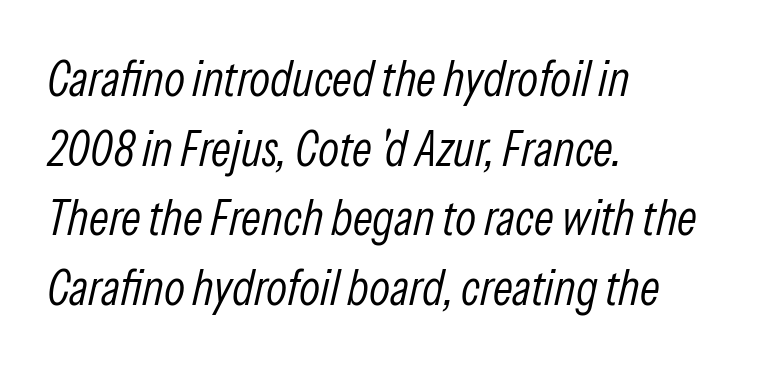
Q: Is the text bold? A: No.
Q: Is the text italic (slanted)? A: Yes, it leans right by about 13 degrees.
Q: Is the text underlined? A: No.
Q: How is the paragraph aligned? A: Left-aligned.
Q: Is the spacing between letters normal or unusually wide? A: Normal.
Q: Is the spacing between lines tight, normal or loose? A: Normal.
Q: Width (condensed, normal, or wide)? A: Condensed.
Q: Stroke contrast? A: Low.
Q: x-height? A: Medium.
Q: Monospaced? A: No.
